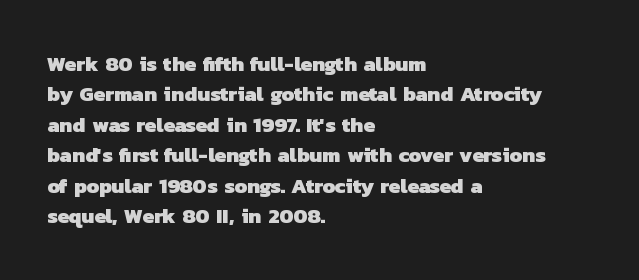
The image shows 21 px bold type; set left-aligned, normal line spacing (1.45x), normal letter spacing, not underlined.
